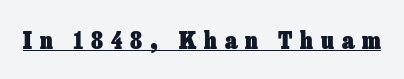
Q: Is the text bold? A: Yes.
Q: Is the text italic (slanted)? A: No, it is upright.
Q: Is the text underlined? A: Yes.
Q: Is the spacing between letters normal or unusually wide? A: Unusually wide.
